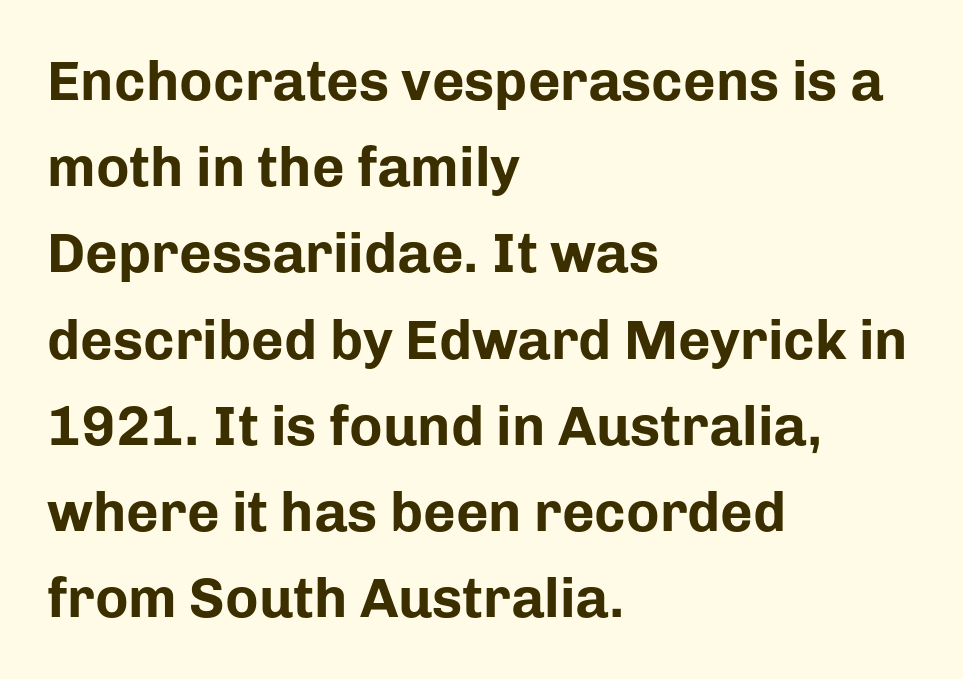
What's the leading like? Ordinary, nothing unusual. Check under the words: just untouched page. The rendering uses a bold face; every stroke is thick and dark. The glyphs in this specimen are sans serif.
